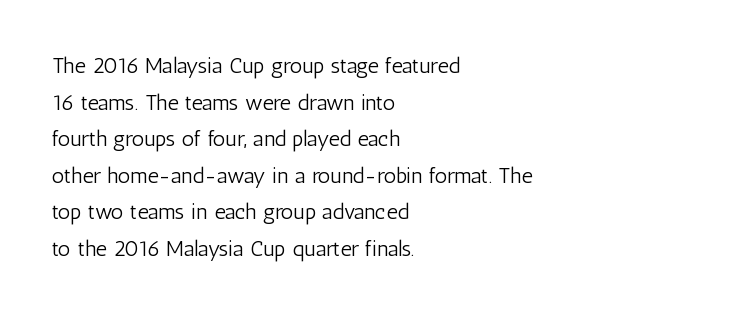
{"italic": "no", "bold": "no", "underline": "no", "align": "left", "line_spacing": "normal", "line_spacing_ratio": 1.66, "letter_spacing": "normal", "letter_spacing_em": 0.0, "glyph_px": 22}
